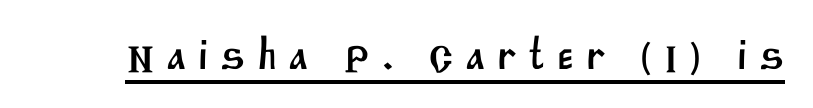
Q: Is the typeface a serif or a sans-serif typeface? A: Sans-serif.
Q: Is the text underlined? A: Yes.
Q: Is the spacing between letters normal or unusually wide? A: Unusually wide.
Q: Width (condensed, normal, or wide)? A: Normal.
Q: Stroke contrast? A: Medium.
Q: x-height? A: Large.
Q: Monospaced? A: No.
